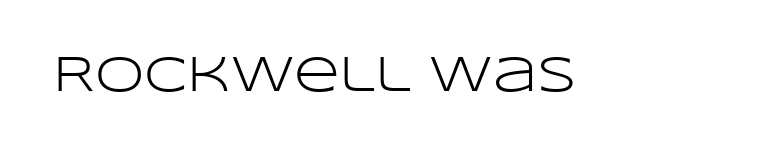
Each letter keeps its own natural width here, so spacing adapts to shape. Does extra space separate the letters? No, they use regular spacing. Glance below the letters and you will spot only blank space. Unlike italic type, these characters show no tilt at all. Is the stroke heavy? The answer is a plain regular-or-lighter. Nope, no serifs anywhere on these letters.
